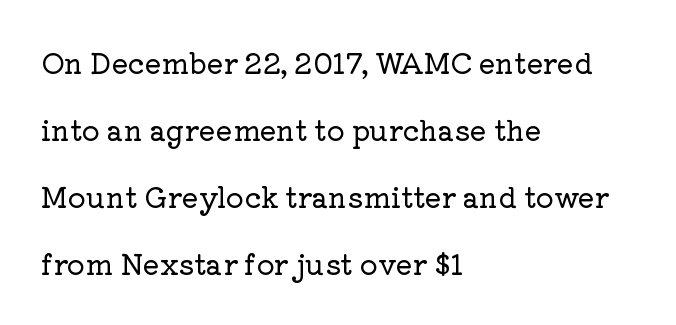
Q: Is the text italic (slanted)? A: No, it is upright.
Q: Is the typeface a serif or a sans-serif typeface? A: Serif.
Q: Is the text underlined? A: No.
Q: How is the paragraph aligned? A: Left-aligned.
Q: Is the spacing between letters normal or unusually wide? A: Normal.
Q: Is the spacing between lines tight, normal or loose? A: Loose.
Q: Width (condensed, normal, or wide)? A: Normal.
Q: Stroke contrast? A: Low.
Q: x-height? A: Medium.
Q: Monospaced? A: No.
